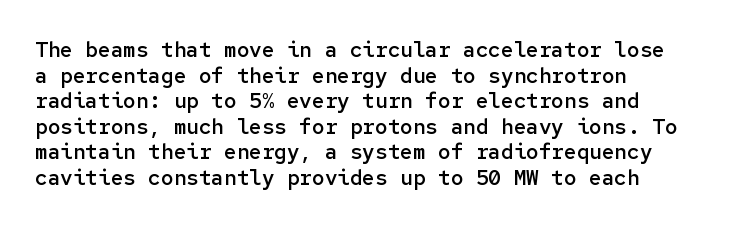
Nobody drew a line under any word here. The letters stand straight up with perfectly vertical stems. Emphasis by weight is partial: semibold. Nobody touched the tracking dial on this one. Compared with a centered layout, this one pins lines to the left instead.
